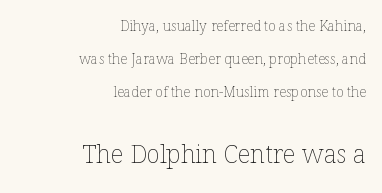
{"italic": "no", "bold": "no", "underline": "no", "align": "right", "line_spacing": "loose", "line_spacing_ratio": 2.37, "letter_spacing": "normal", "letter_spacing_em": 0.0, "larger_block": "second", "size_ratio": 1.79, "glyph_px": 25}
